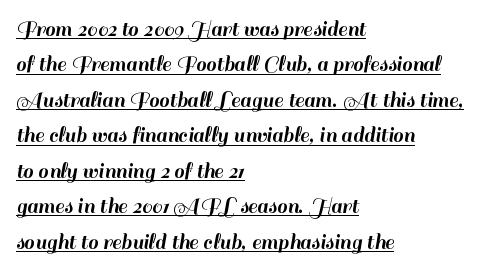
{"underline": "yes", "align": "left", "line_spacing": "normal", "line_spacing_ratio": 1.54, "letter_spacing": "normal", "letter_spacing_em": 0.0, "glyph_px": 23}
